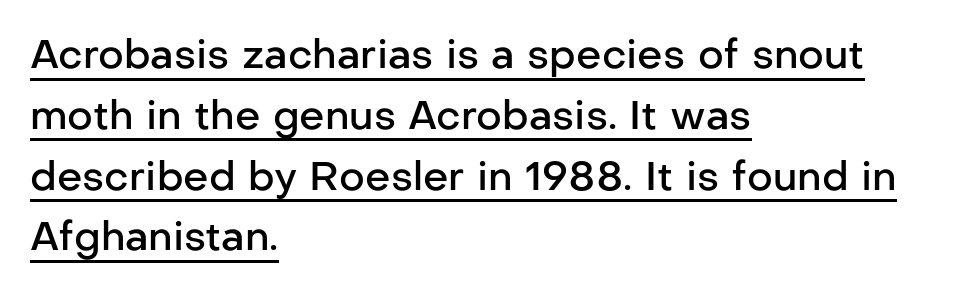
The image shows 40 px semibold sans-serif type, upright; set left-aligned, normal line spacing (1.52x), normal letter spacing, underlined; low stroke contrast and a medium x-height.
